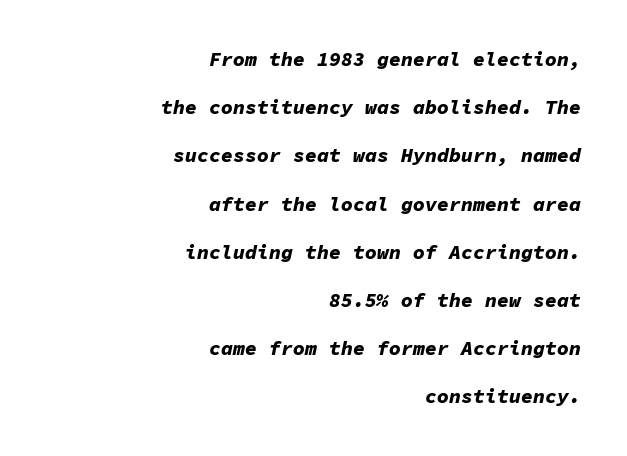
{"italic": "yes", "lean": "right", "slant_degrees": 11, "bold": "yes", "underline": "no", "align": "right", "line_spacing": "loose", "line_spacing_ratio": 2.41, "letter_spacing": "normal", "letter_spacing_em": 0.0, "glyph_px": 20}
